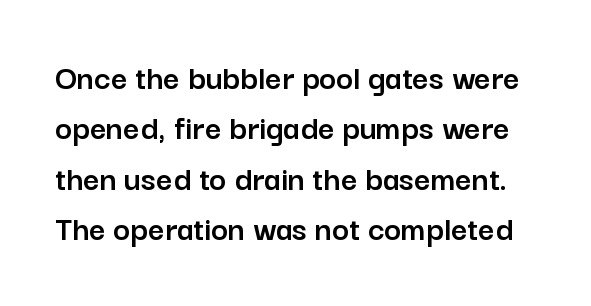
Q: Is the text italic (slanted)? A: No, it is upright.
Q: Is the typeface a serif or a sans-serif typeface? A: Sans-serif.
Q: Is the text underlined? A: No.
Q: Is the spacing between letters normal or unusually wide? A: Normal.
Q: Is the spacing between lines tight, normal or loose? A: Normal.
Q: Width (condensed, normal, or wide)? A: Normal.
Q: Stroke contrast? A: Low.
Q: x-height? A: Medium.
Q: Monospaced? A: No.
